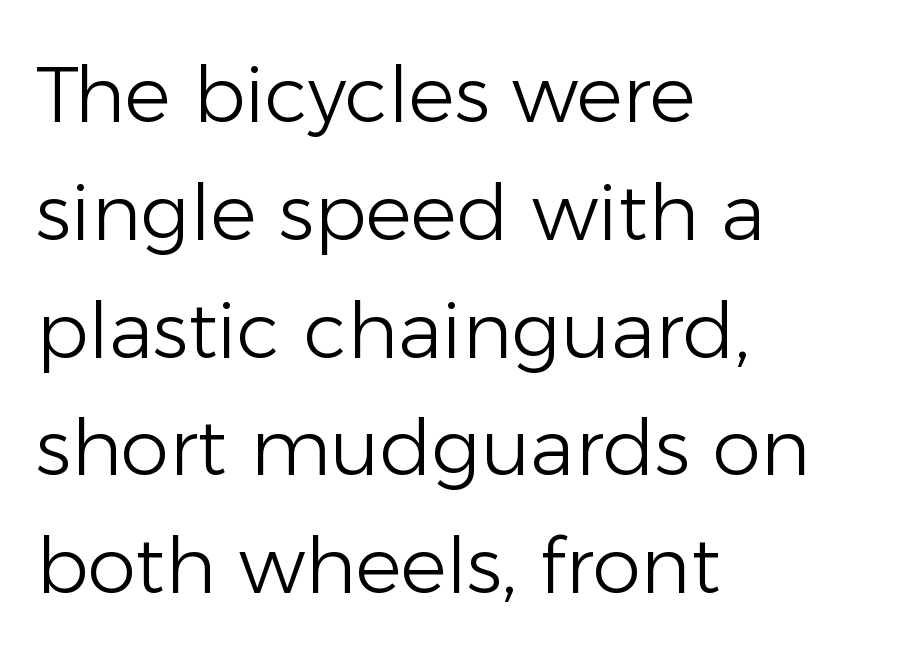
Clear beneath every line of the passage. Looks like regular typesetting: each glyph gets only the width it needs. What kind of face is this? One without serifs — a sans. Does the lettering tilt? It doesn't — this is upright.
